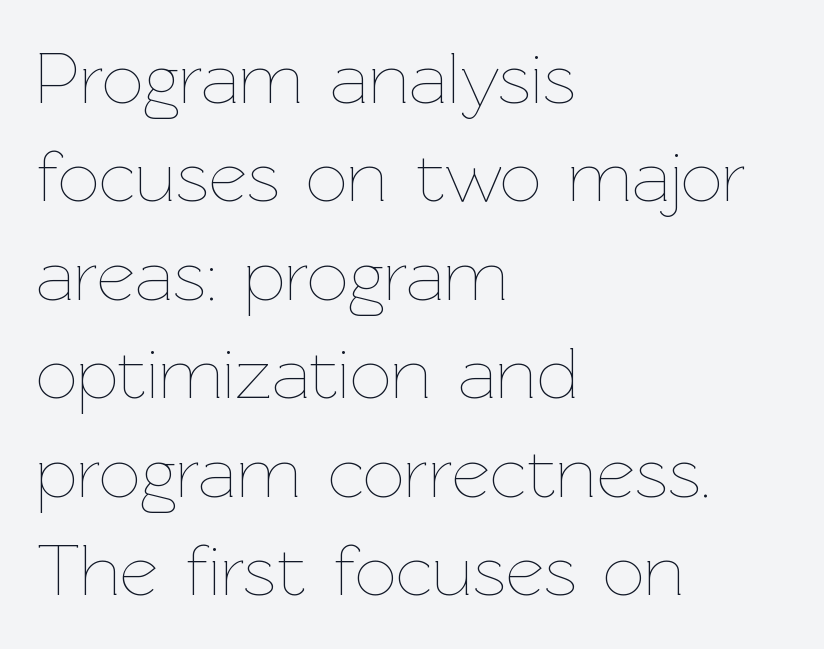
Think standard paragraph weight, or any step lighter than that. No word sits above an underline. Look at the tracking — it's just the regular setting, nothing added. Proportional: the letters do not fall into vertical columns.
